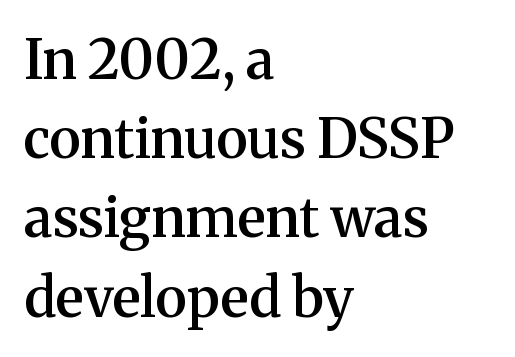
{"serif": "yes", "italic": "no", "bold": "semi", "weight": "semibold", "width": "normal", "stroke_contrast": "medium", "x_height": "medium", "monospaced": "no", "underline": "no", "align": "left", "line_spacing": "normal", "line_spacing_ratio": 1.44, "letter_spacing": "normal", "letter_spacing_em": 0.0, "glyph_px": 55}
